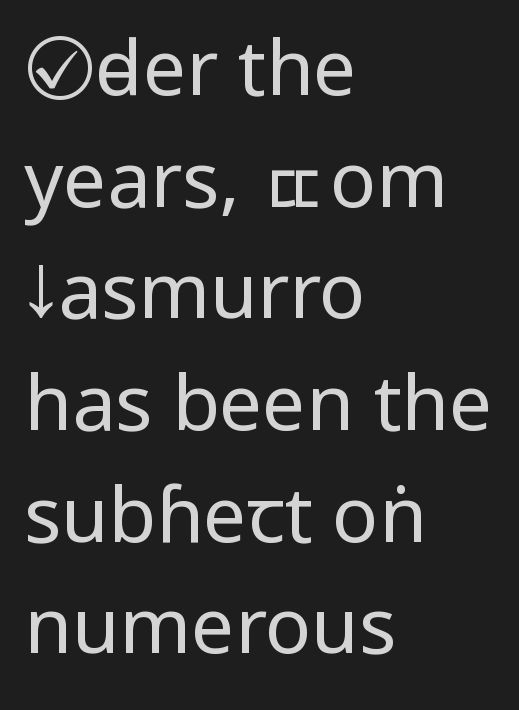
Q: Is the text bold? A: No.
Q: Is the text italic (slanted)? A: No, it is upright.
Q: Is the typeface a serif or a sans-serif typeface? A: Sans-serif.
Q: Is the text underlined? A: No.
Q: How is the paragraph aligned? A: Left-aligned.
Q: Is the spacing between letters normal or unusually wide? A: Normal.
Q: Is the spacing between lines tight, normal or loose? A: Normal.
Q: Width (condensed, normal, or wide)? A: Condensed.
Q: Stroke contrast? A: Low.
Q: x-height? A: Large.
Q: Monospaced? A: No.
